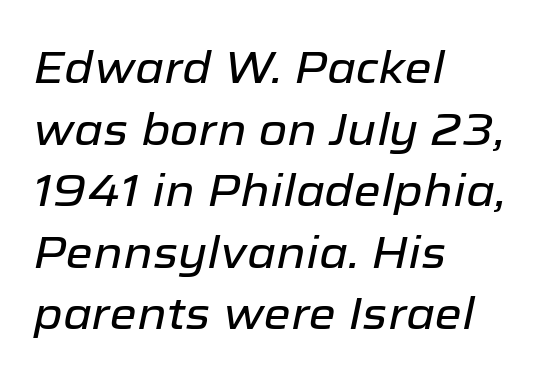
Q: Is the text italic (slanted)? A: Yes, it leans right by about 12 degrees.
Q: Is the text underlined? A: No.
Q: How is the paragraph aligned? A: Left-aligned.
Q: Is the spacing between letters normal or unusually wide? A: Normal.
Q: Is the spacing between lines tight, normal or loose? A: Normal.
Q: Width (condensed, normal, or wide)? A: Normal.
Q: Stroke contrast? A: Low.
Q: x-height? A: Medium.
Q: Monospaced? A: No.
